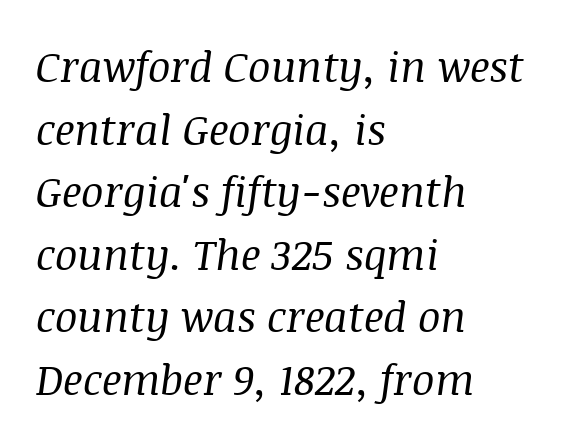
The image shows 42 px regular-weight serif type, italic (leaning right); set left-aligned, normal line spacing (1.49x), normal letter spacing, not underlined; medium stroke contrast and a large x-height.
